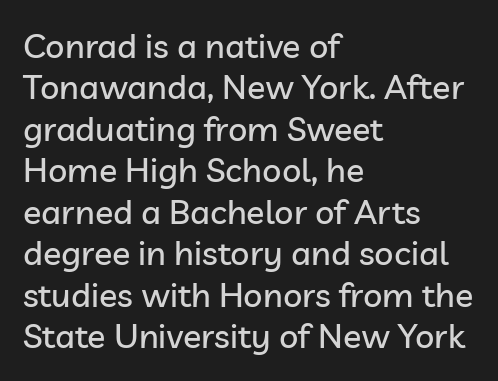
The letters stand upright; this is a roman face. What kind of face is this? One without serifs — a sans. These lines are rendered in a variable-pitch font. The strip under each line holds only bare page. Is the letter spacing exaggerated? No — it looks like the ordinary default.
